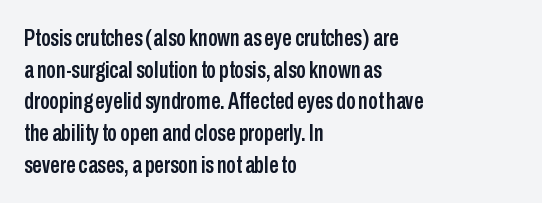
The letterforms sit shoulder to shoulder at normal distance. In terms of leading, this rendering sits right in the middle. The rendering anchors every line to the left-hand side. Style check: upright.
